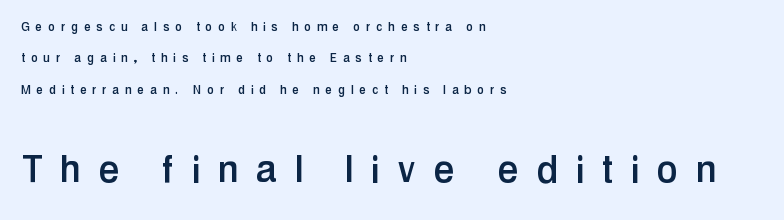
The image shows 46 px condensed sans-serif type, upright; set left-aligned, loose line spacing (2.09x), unusually wide letter spacing (+0.42 em), not underlined; the second (bottom) block is 3.07x larger; low stroke contrast and a medium x-height.
